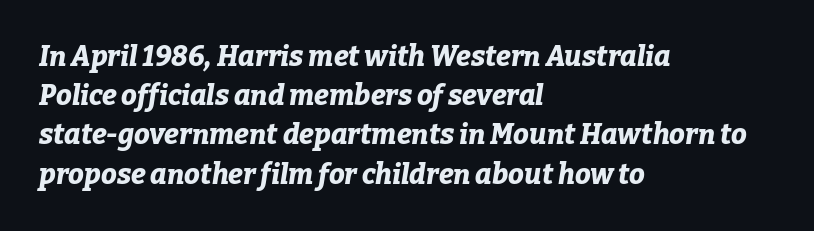
Q: Is the text bold? A: Yes.
Q: Is the text italic (slanted)? A: Yes, it leans right by about 9 degrees.
Q: Is the text underlined? A: No.
Q: How is the paragraph aligned? A: Left-aligned.
Q: Is the spacing between letters normal or unusually wide? A: Normal.
Q: Is the spacing between lines tight, normal or loose? A: Normal.
Q: Width (condensed, normal, or wide)? A: Normal.
Q: Stroke contrast? A: Low.
Q: x-height? A: Medium.
Q: Monospaced? A: No.
